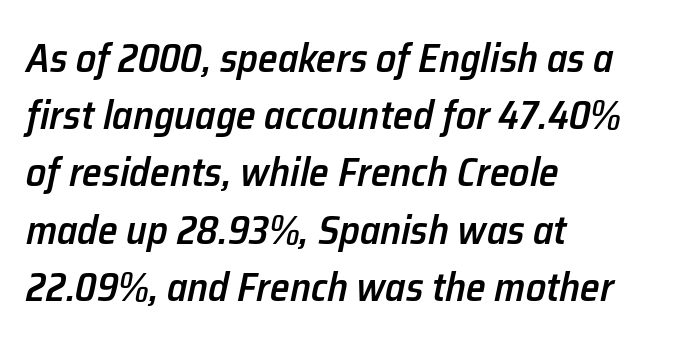
The image shows 40 px semibold type, italic (leaning right); set left-aligned, normal line spacing (1.43x), normal letter spacing, not underlined; low stroke contrast and a medium x-height.
